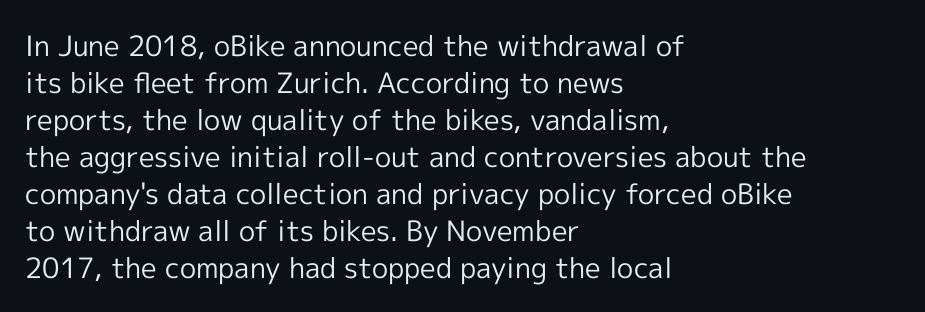
A typesetter would call this proportional, since set widths differ per character. In terms of leading, this rendering sits right in the middle. Here the glyphs are tracked normally, forming tight word shapes. Each row of text sits above clean, open space.
